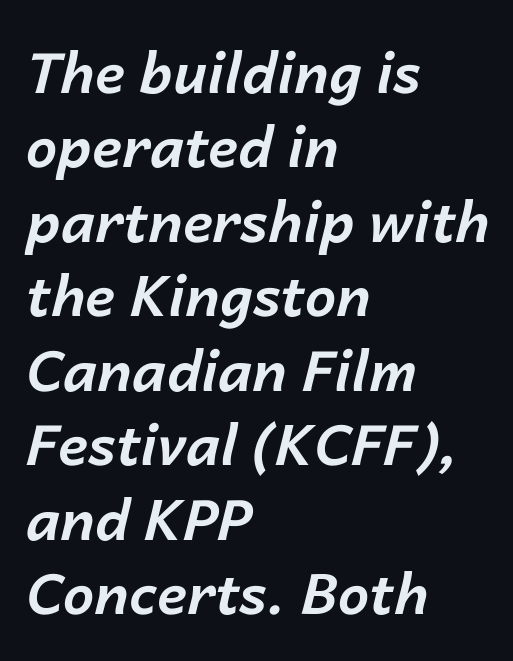
Q: Is the text bold? A: Yes.
Q: Is the text italic (slanted)? A: Yes, it leans right by about 14 degrees.
Q: Is the text underlined? A: No.
Q: How is the paragraph aligned? A: Left-aligned.
Q: Is the spacing between letters normal or unusually wide? A: Normal.
Q: Is the spacing between lines tight, normal or loose? A: Normal.
Q: Width (condensed, normal, or wide)? A: Normal.
Q: Stroke contrast? A: Low.
Q: x-height? A: Medium.
Q: Monospaced? A: No.
